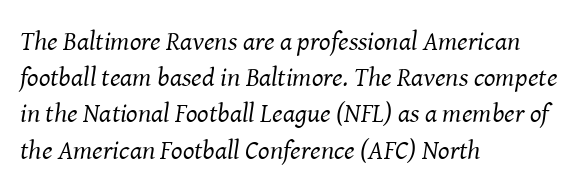
Glance below the letters and you will spot only blank space. Visually the block forms a straight wall on the left and a jagged coastline on the right. The glyphs look as if they've been sheared to an angle. Regular leading. Letter spacing: default. Bold? No — there's no thickening of the strokes.
